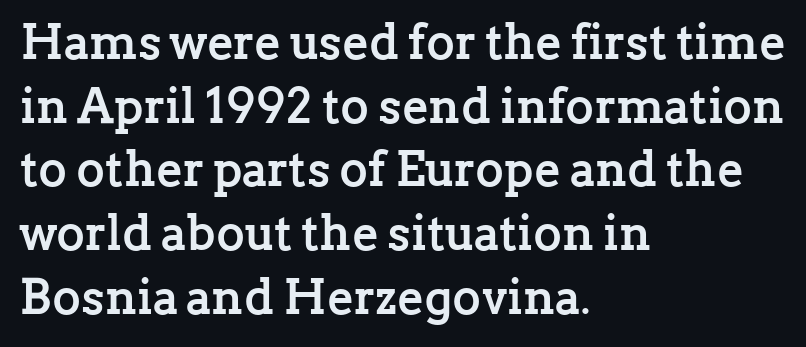
The image shows 49 px semibold serif type, upright; set left-aligned, normal line spacing (1.3x), normal letter spacing, not underlined; low stroke contrast and a medium x-height.
